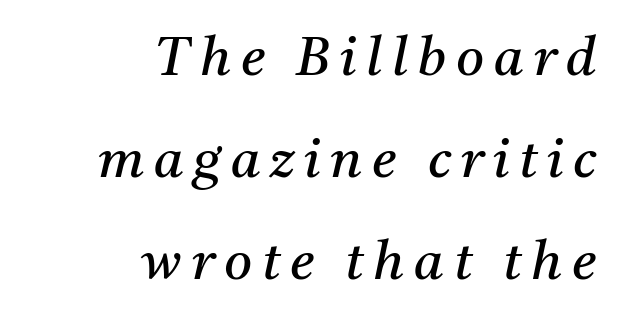
{"serif": "yes", "italic": "yes", "lean": "right", "slant_degrees": 11, "bold": "no", "weight": "regular", "width": "normal", "stroke_contrast": "medium", "x_height": "medium", "monospaced": "no", "underline": "no", "align": "right", "line_spacing_ratio": 1.89, "glyph_px": 54}
